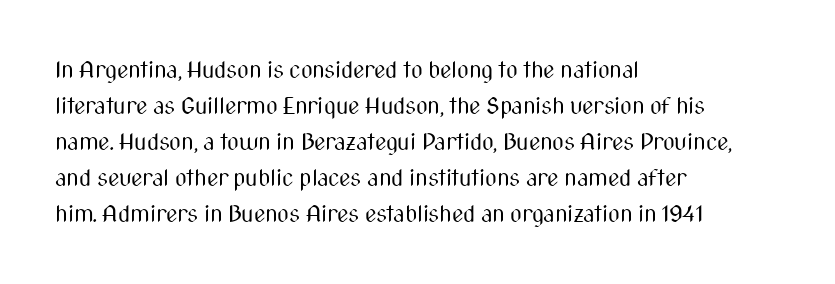
The image shows 23 px text type, upright; set left-aligned, normal line spacing (1.57x), normal letter spacing, not underlined.
